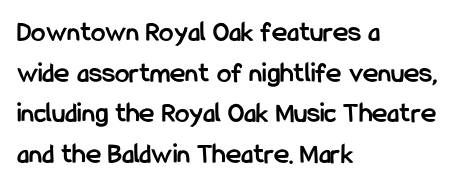
Q: Is the text bold? A: Yes.
Q: Is the text italic (slanted)? A: No, it is upright.
Q: Is the typeface a serif or a sans-serif typeface? A: Sans-serif.
Q: Is the text underlined? A: No.
Q: How is the paragraph aligned? A: Left-aligned.
Q: Is the spacing between letters normal or unusually wide? A: Normal.
Q: Is the spacing between lines tight, normal or loose? A: Normal.
Q: Width (condensed, normal, or wide)? A: Condensed.
Q: Stroke contrast? A: Low.
Q: x-height? A: Medium.
Q: Monospaced? A: No.
